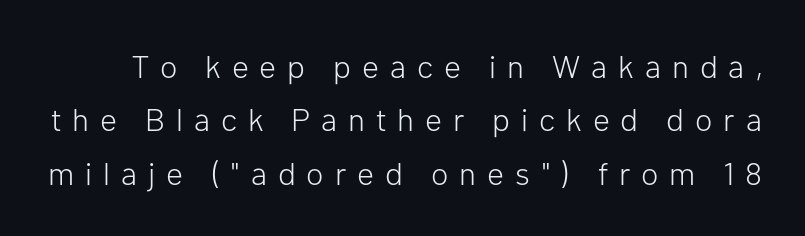
{"serif": "no", "italic": "no", "bold": "no", "weight": "light", "width": "normal", "stroke_contrast": "low", "x_height": "medium", "monospaced": "no", "underline": "no", "line_spacing": "normal", "line_spacing_ratio": 1.67, "letter_spacing": "wide", "letter_spacing_em": 0.34, "glyph_px": 32}
